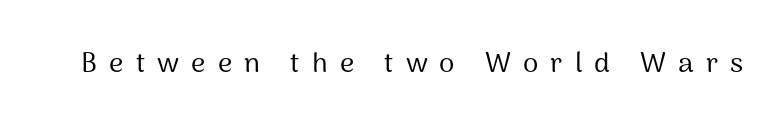
Q: Is the text bold? A: No.
Q: Is the text italic (slanted)? A: No, it is upright.
Q: Is the typeface a serif or a sans-serif typeface? A: Sans-serif.
Q: Is the text underlined? A: No.
Q: Is the spacing between letters normal or unusually wide? A: Unusually wide.
Q: Width (condensed, normal, or wide)? A: Normal.
Q: Stroke contrast? A: Medium.
Q: x-height? A: Medium.
Q: Monospaced? A: No.
